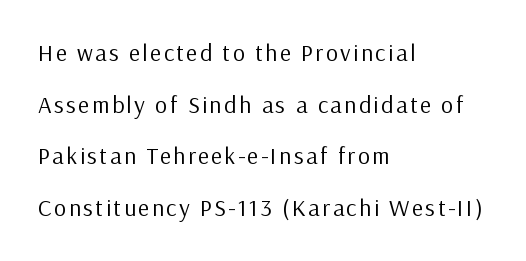
Caption: multi-line text, flush left, ragged right. These lines were composed using upright roman letters. Unmarked baselines from the first word to the last. The space between consecutive lines is lavish. Heft: none added — not bold.
